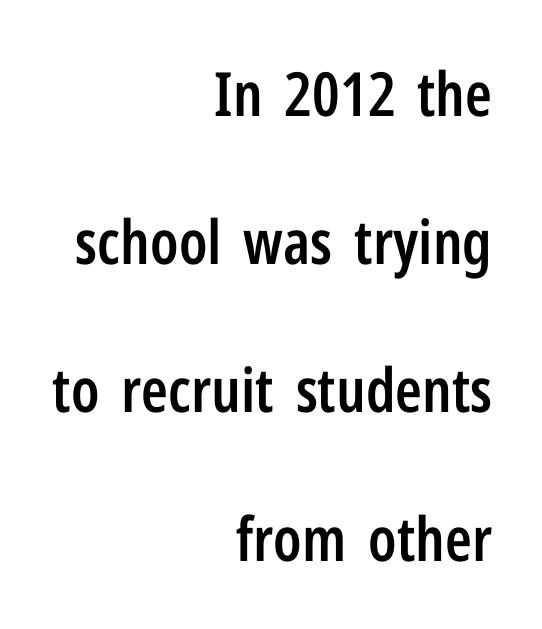
Q: Is the text bold? A: Semi-bold.
Q: Is the text italic (slanted)? A: No, it is upright.
Q: Is the typeface a serif or a sans-serif typeface? A: Sans-serif.
Q: Is the text underlined? A: No.
Q: How is the paragraph aligned? A: Right-aligned.
Q: Is the spacing between letters normal or unusually wide? A: Normal.
Q: Is the spacing between lines tight, normal or loose? A: Loose.
Q: Width (condensed, normal, or wide)? A: Condensed.
Q: Stroke contrast? A: Low.
Q: x-height? A: Medium.
Q: Monospaced? A: No.
